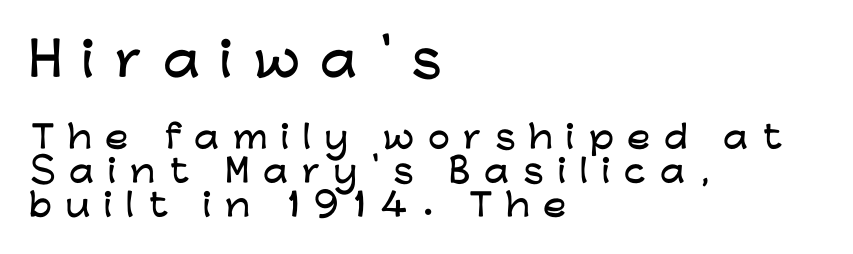
The image shows 46 px wide sans-serif type, upright; set left-aligned, tight line spacing (1.09x), unusually wide letter spacing (+0.44 em), not underlined; the first (top) block is 1.48x larger; low stroke contrast and a medium x-height.
